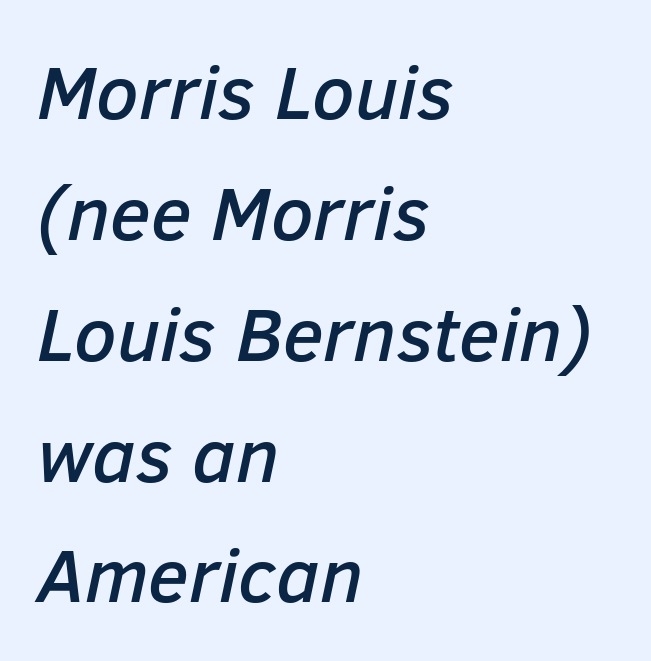
{"italic": "yes", "lean": "right", "slant_degrees": 12, "width": "normal", "stroke_contrast": "low", "x_height": "medium", "monospaced": "no", "underline": "no", "align": "left", "line_spacing": "normal", "line_spacing_ratio": 1.59, "letter_spacing": "normal", "letter_spacing_em": 0.0, "glyph_px": 76}
